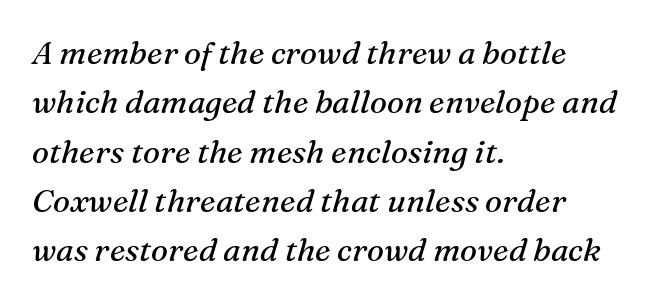
Q: Is the text bold? A: No.
Q: Is the text italic (slanted)? A: Yes, it leans right by about 16 degrees.
Q: Is the typeface a serif or a sans-serif typeface? A: Serif.
Q: Is the text underlined? A: No.
Q: How is the paragraph aligned? A: Left-aligned.
Q: Is the spacing between letters normal or unusually wide? A: Normal.
Q: Is the spacing between lines tight, normal or loose? A: Normal.
Q: Width (condensed, normal, or wide)? A: Normal.
Q: Stroke contrast? A: Medium.
Q: x-height? A: Medium.
Q: Monospaced? A: No.
